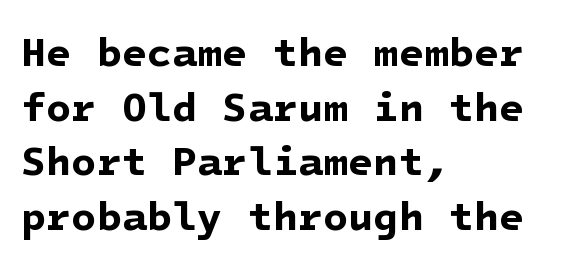
The glyphs in this specimen are sans serif. These lines stack with their left ends in a neat column. This rendering features lettering with no underline. What weight is shown? A full bold with thick strokes. A typesetter would call this leading conventional body-copy spacing.
